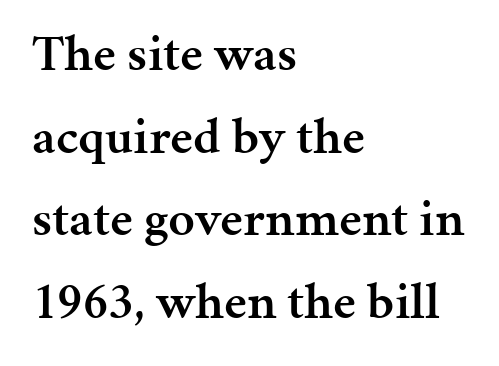
Rendered with straight, roman letterforms. If you measured baseline to baseline, you'd find a middling distance. The zone under the glyphs is completely vacant. Proportional: the letters do not fall into vertical columns. Observe the serifs anchoring each vertical stroke in this sample.
